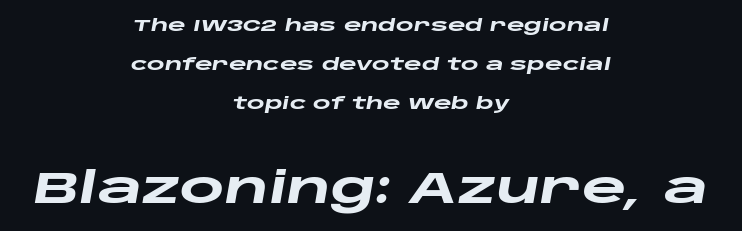
A full-strength bold gives these letters their thick strokes. The text carries the slant typical of an italic or oblique font. The rendering keeps characters at their native spacing. Words float on clear page, feet unadorned. Do the characters align in a grid? No, the font is proportional. Reading down the column, the eye jumps a long way to each next line.
